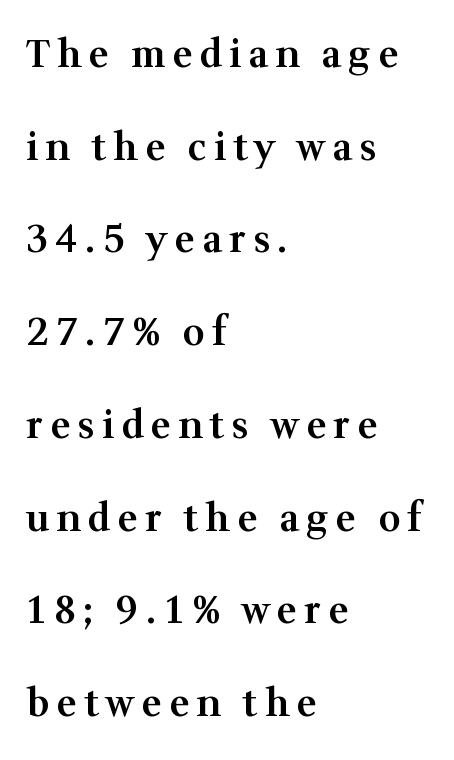
Whoever set this chose breathing room over compactness in the vertical rhythm. Unlike a clean sans, this face finishes its strokes with serifs. The lines in this sample share a left origin and differ only in where they stop. A typesetter would mark this as roman, not italic. The face used here is a semibold: visibly heavier than regular, lighter than bold. Words float on clear page, feet unadorned.
